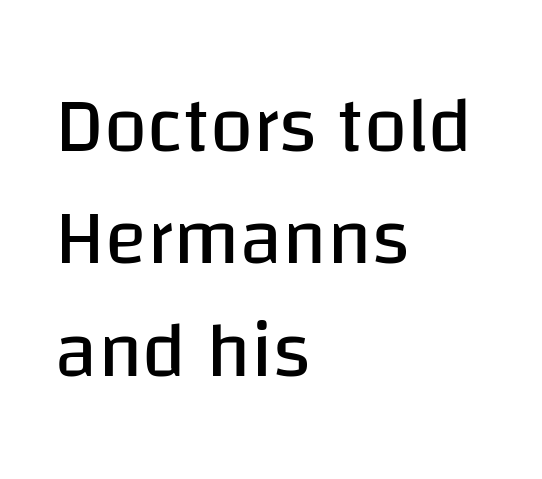
The image shows 78 px regular-weight sans-serif type, upright; set left-aligned, normal line spacing (1.44x), normal letter spacing, not underlined; low stroke contrast and a large x-height.
